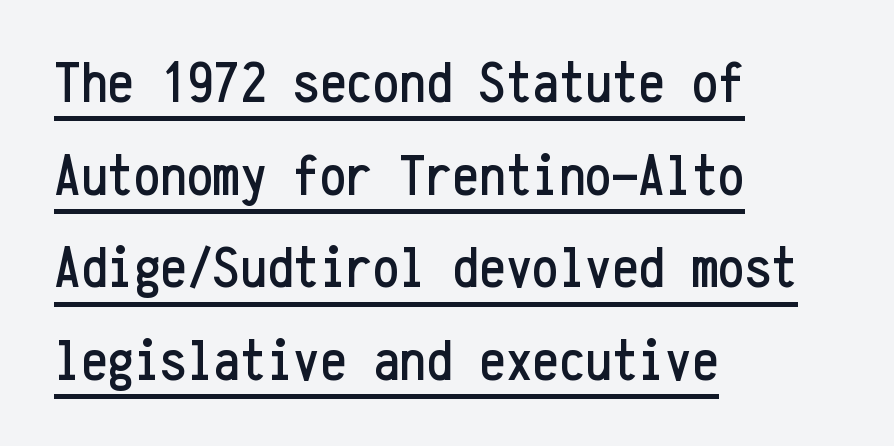
Q: Is the text italic (slanted)? A: No, it is upright.
Q: Is the typeface a serif or a sans-serif typeface? A: Sans-serif.
Q: Is the text underlined? A: Yes.
Q: How is the paragraph aligned? A: Left-aligned.
Q: Is the spacing between letters normal or unusually wide? A: Normal.
Q: Is the spacing between lines tight, normal or loose? A: Normal.
Q: Width (condensed, normal, or wide)? A: Condensed.
Q: Stroke contrast? A: Low.
Q: x-height? A: Medium.
Q: Monospaced? A: Yes.
